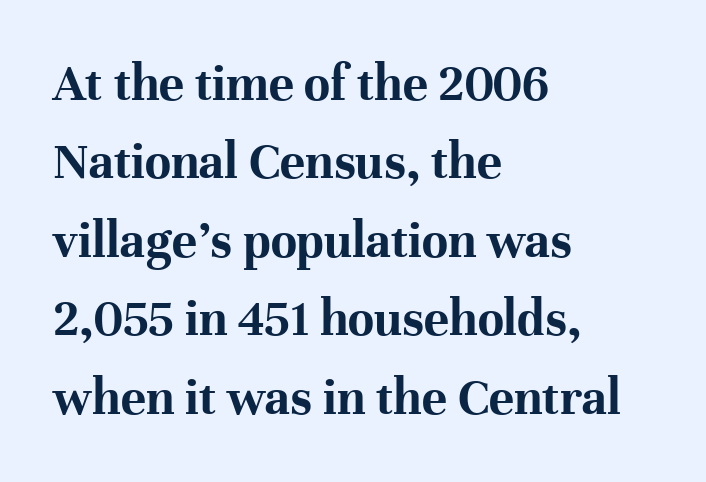
{"serif": "yes", "italic": "no", "bold": "yes", "weight": "bold", "width": "normal", "stroke_contrast": "high", "x_height": "medium", "monospaced": "no", "underline": "no", "align": "left", "line_spacing": "normal", "line_spacing_ratio": 1.48, "letter_spacing": "normal", "letter_spacing_em": 0.0, "glyph_px": 53}
